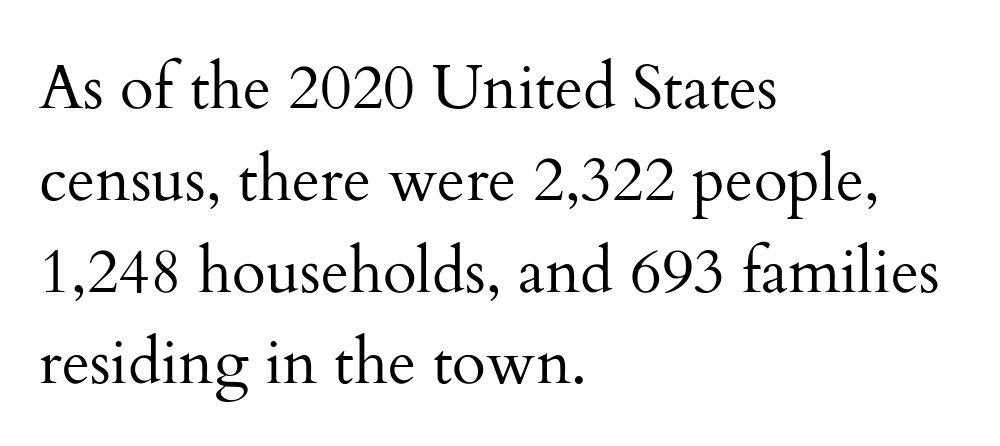
{"serif": "yes", "italic": "no", "bold": "no", "weight": "regular", "width": "normal", "stroke_contrast": "medium", "x_height": "small", "monospaced": "no", "underline": "no", "align": "left", "line_spacing": "normal", "line_spacing_ratio": 1.48, "letter_spacing": "normal", "letter_spacing_em": 0.0, "glyph_px": 62}
